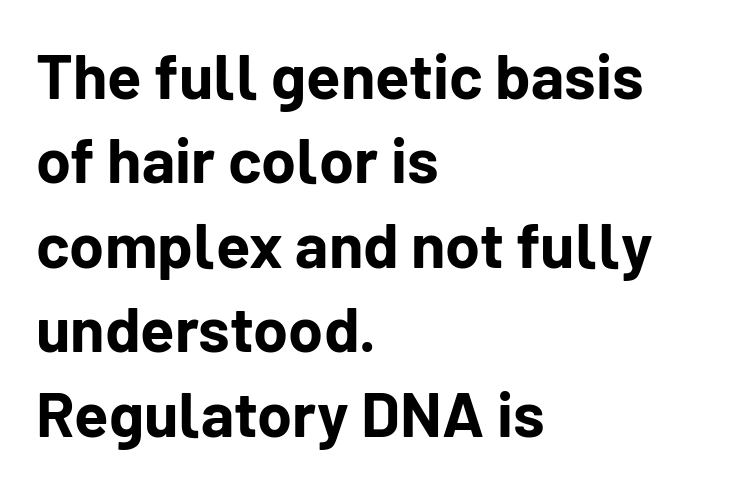
{"serif": "no", "italic": "no", "bold": "yes", "weight": "bold", "width": "normal", "stroke_contrast": "low", "x_height": "medium", "monospaced": "no", "underline": "no", "align": "left", "line_spacing": "normal", "line_spacing_ratio": 1.34, "letter_spacing": "normal", "letter_spacing_em": 0.0, "glyph_px": 63}
